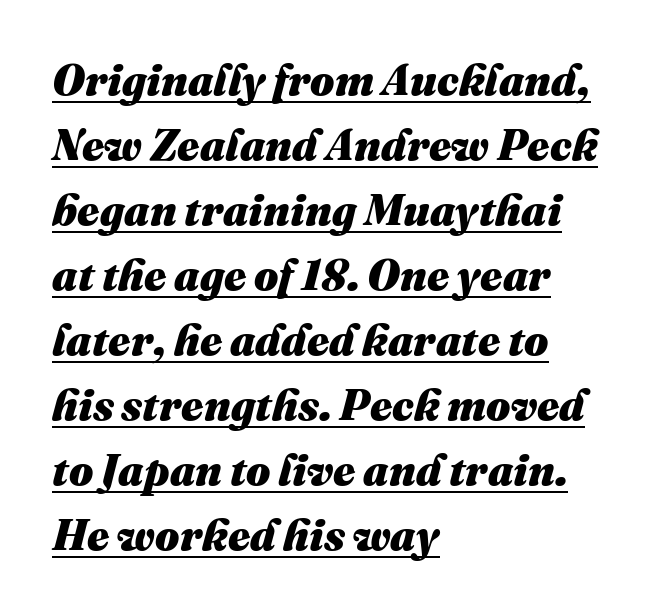
How would I describe the line gaps? Plain and ordinary. Character widths vary here, with narrow letters taking less room than wide ones. Quick note: underline on. Notice how the stems are inclined rather than vertical — that's the hallmark of italics. Heavy-handed strokes throughout: this text is bold.
